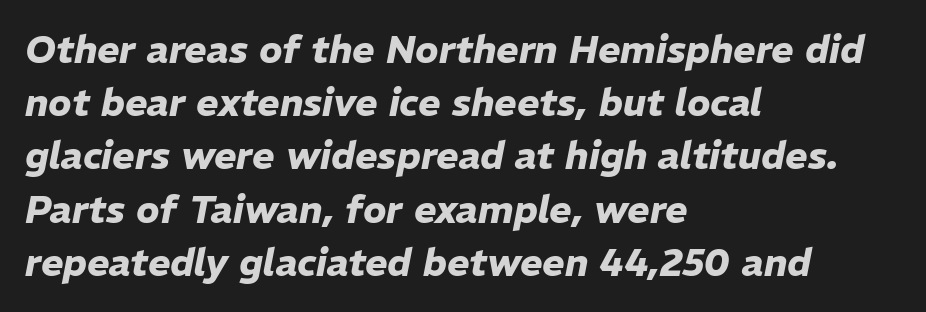
The image shows 38 px heavy type, italic (leaning right); set left-aligned, normal line spacing (1.4x), normal letter spacing, not underlined; low stroke contrast and a medium x-height.
